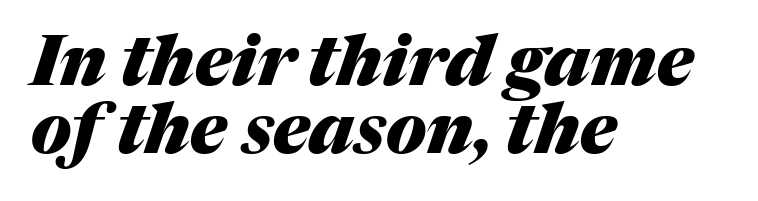
The image shows 70 px heavy type, italic (leaning right); set left-aligned, tight line spacing (0.97x), normal letter spacing, not underlined; medium stroke contrast and a medium x-height.
